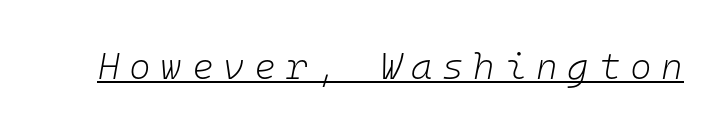
Q: Is the text bold? A: No.
Q: Is the text italic (slanted)? A: Yes, it leans right by about 10 degrees.
Q: Is the text underlined? A: Yes.
Q: Is the spacing between letters normal or unusually wide? A: Unusually wide.
Q: Width (condensed, normal, or wide)? A: Normal.
Q: Stroke contrast? A: Low.
Q: x-height? A: Medium.
Q: Monospaced? A: Yes.
